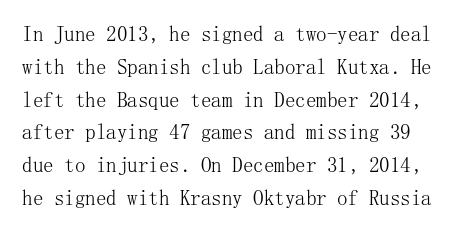
{"italic": "no", "bold": "no", "underline": "no", "line_spacing": "normal", "line_spacing_ratio": 1.56, "letter_spacing": "normal", "letter_spacing_em": 0.0, "glyph_px": 21}
